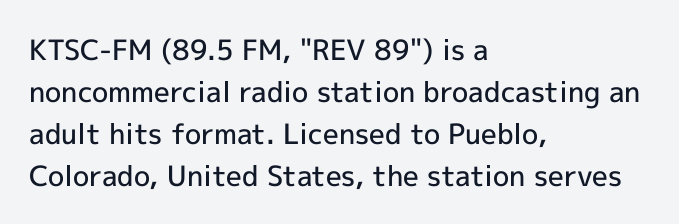
{"serif": "no", "italic": "no", "bold": "semi", "weight": "semibold", "width": "normal", "x_height": "medium", "monospaced": "no", "underline": "no", "align": "left", "line_spacing": "normal", "line_spacing_ratio": 1.5, "letter_spacing": "normal", "letter_spacing_em": 0.0, "glyph_px": 28}
